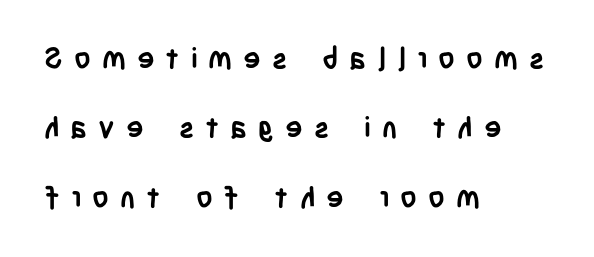
The image shows 29 px semibold, condensed sans-serif type, upright; set left-aligned, loose line spacing (2.39x), unusually wide letter spacing (+0.38 em), not underlined; low stroke contrast and a large x-height.
